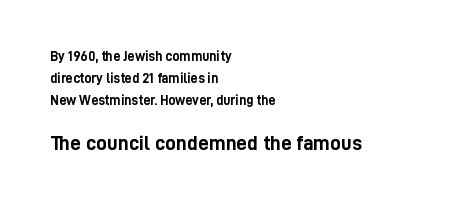
The image shows 21 px bold type, upright; set left-aligned, normal line spacing (1.57x), normal letter spacing, not underlined; the second (bottom) block is 1.5x larger.
